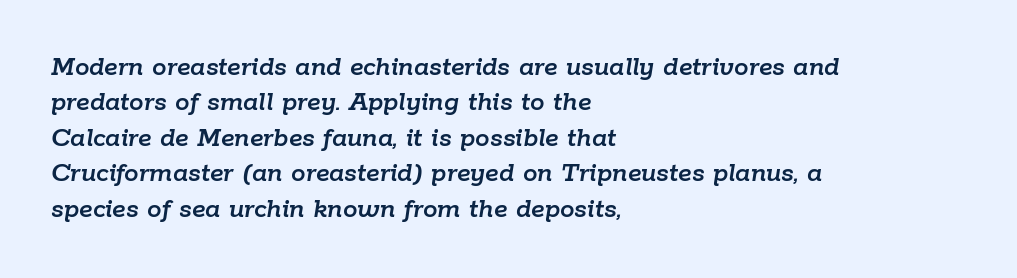
{"italic": "yes", "lean": "right", "slant_degrees": 9, "width": "normal", "stroke_contrast": "low", "x_height": "medium", "monospaced": "no", "underline": "no", "align": "left", "line_spacing_ratio": 1.22, "letter_spacing": "normal", "letter_spacing_em": 0.0, "glyph_px": 29}
